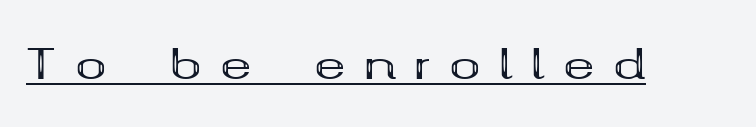
The image shows 42 px bold, wide serif type, upright; set unusually wide letter spacing (+0.44 em), underlined; medium stroke contrast and a medium x-height.
